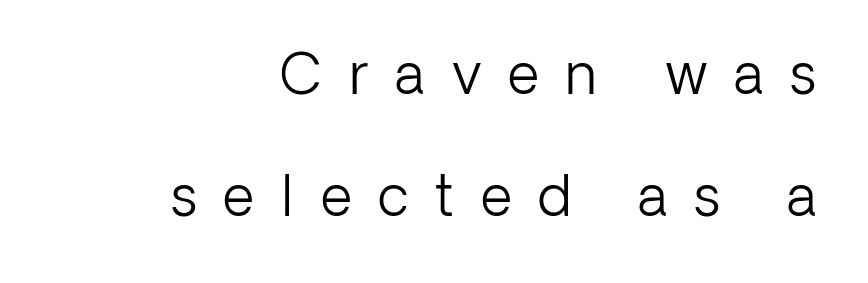
{"serif": "no", "italic": "no", "bold": "no", "weight": "light", "width": "normal", "stroke_contrast": "low", "x_height": "medium", "monospaced": "no", "underline": "no", "align": "right", "line_spacing": "loose", "line_spacing_ratio": 2.22, "letter_spacing": "wide", "letter_spacing_em": 0.48, "glyph_px": 55}
